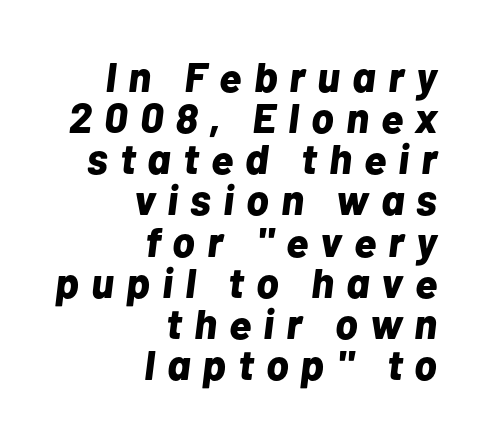
The image shows 42 px bold type, italic (leaning right); set right-aligned, tight line spacing (0.98x), unusually wide letter spacing (+0.29 em), not underlined; low stroke contrast and a medium x-height.
